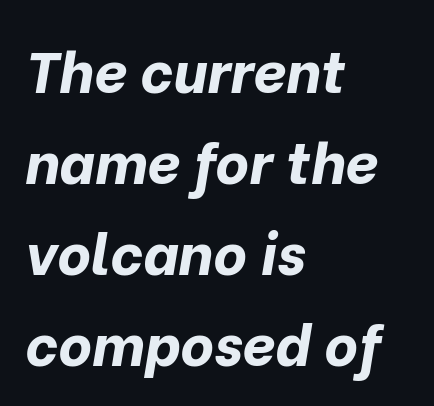
The image shows 58 px bold type, italic (leaning right); set left-aligned, normal line spacing (1.57x), normal letter spacing, not underlined; low stroke contrast and a medium x-height.
